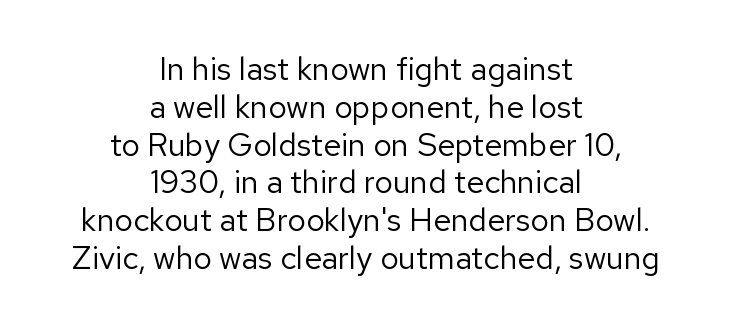
Which margin do the lines hug? Neither — every line sits in the middle. No extra tracking has been applied to these lines. Quick note: not italic, upright. The text was rendered using a sans face with plain stroke endings. Type without underlining. The cut favours lightness, reaching ordinary text weight at its darkest.
